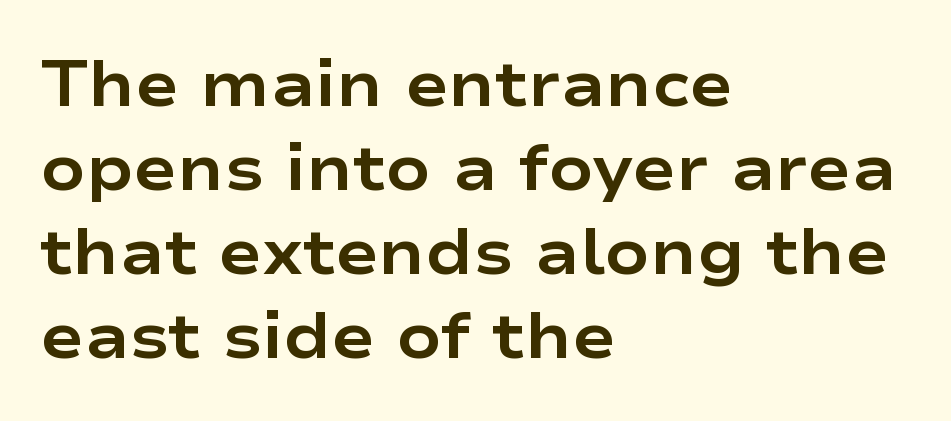
The image shows 65 px bold, wide sans-serif type, upright; set left-aligned, normal line spacing (1.29x), normal letter spacing, not underlined; low stroke contrast and a medium x-height.
